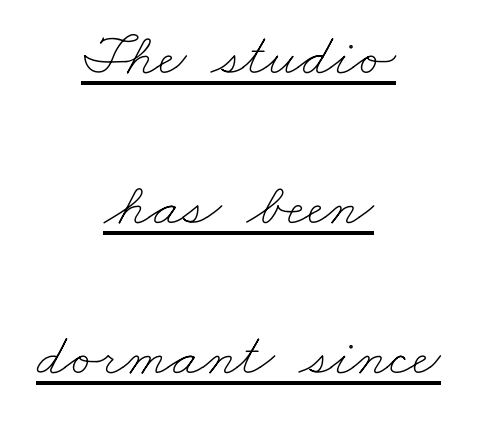
{"bold": "no", "weight": "thin", "width": "wide", "stroke_contrast": "low", "x_height": "small", "monospaced": "no", "underline": "yes", "align": "center", "line_spacing": "loose", "line_spacing_ratio": 2.46, "letter_spacing": "normal", "letter_spacing_em": 0.0, "glyph_px": 61}
